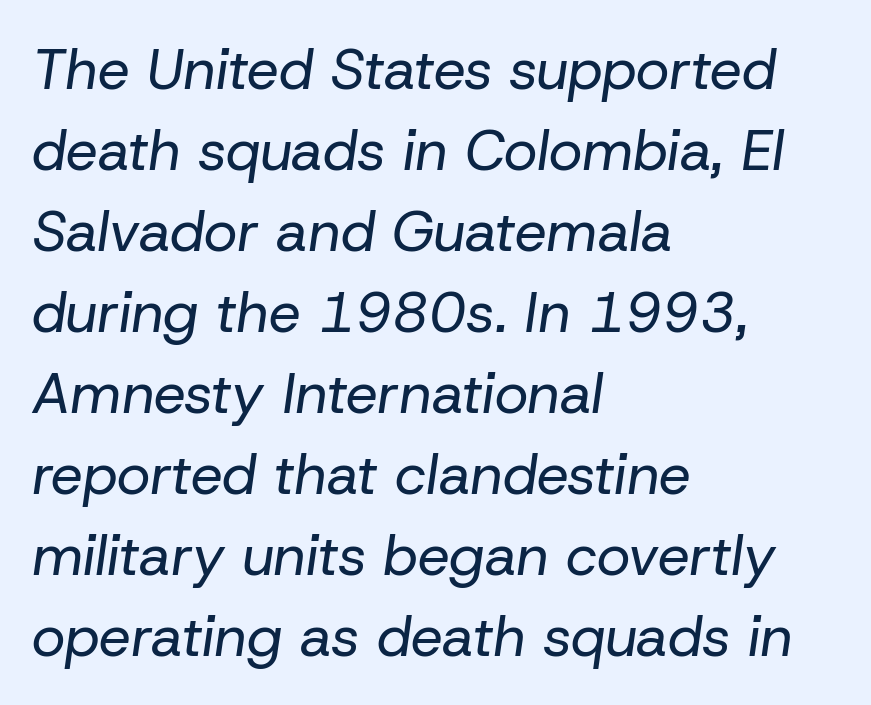
{"italic": "yes", "lean": "right", "slant_degrees": 8, "bold": "no", "weight": "regular", "width": "normal", "stroke_contrast": "low", "x_height": "medium", "monospaced": "no", "underline": "no", "align": "left", "line_spacing": "normal", "line_spacing_ratio": 1.42, "letter_spacing": "normal", "letter_spacing_em": 0.0, "glyph_px": 57}
